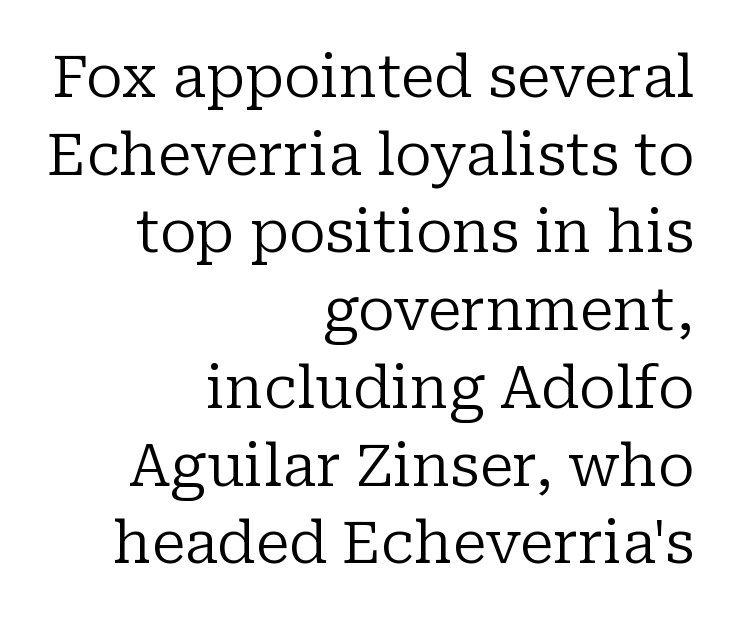
The image shows 58 px regular-weight serif type, upright; set right-aligned, normal line spacing (1.34x), normal letter spacing, not underlined; low stroke contrast and a medium x-height.
